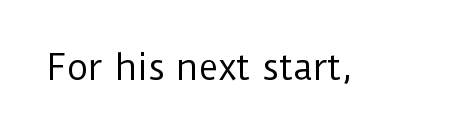
{"serif": "no", "italic": "no", "bold": "no", "weight": "regular", "width": "normal", "stroke_contrast": "low", "x_height": "medium", "monospaced": "no", "underline": "no", "letter_spacing": "normal", "letter_spacing_em": 0.0, "glyph_px": 34}
